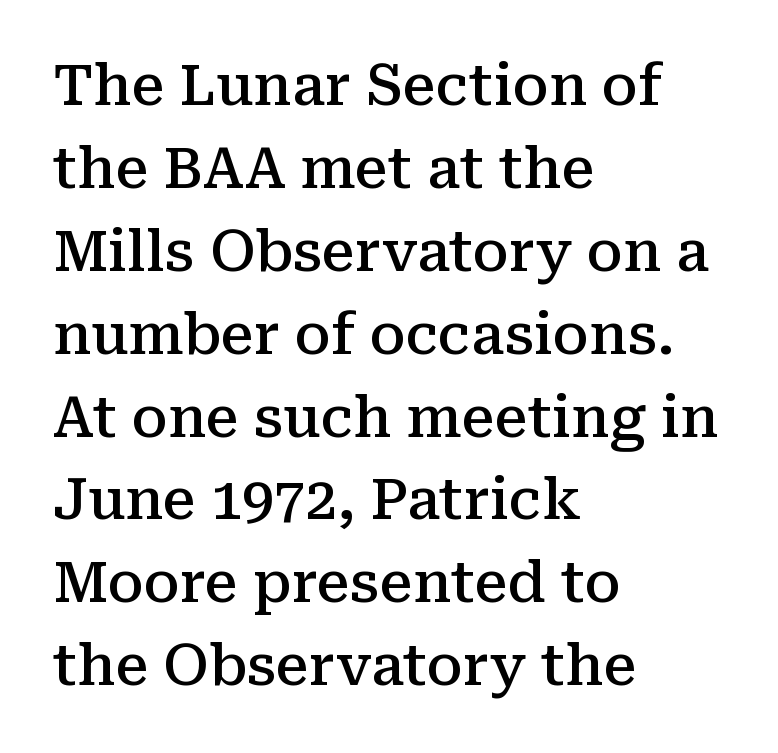
The image shows 56 px semibold serif type, upright; set left-aligned, normal line spacing (1.48x), normal letter spacing, not underlined; medium stroke contrast and a medium x-height.
